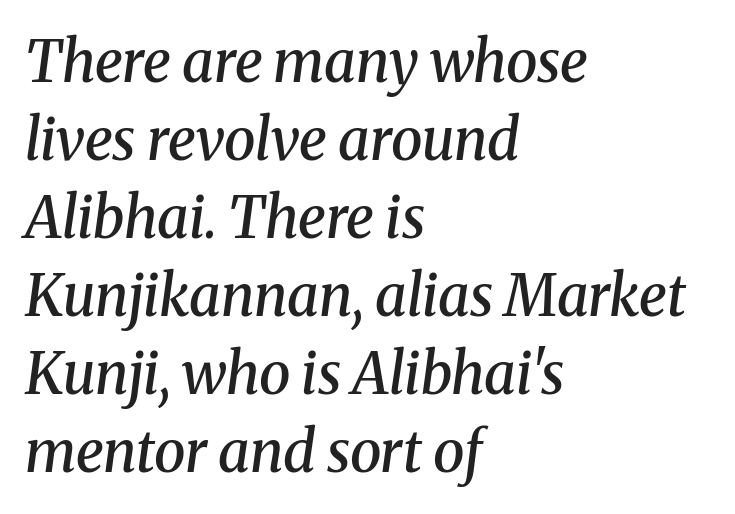
Q: Is the text bold? A: Semi-bold.
Q: Is the text italic (slanted)? A: Yes, it leans right by about 8 degrees.
Q: Is the typeface a serif or a sans-serif typeface? A: Serif.
Q: Is the text underlined? A: No.
Q: How is the paragraph aligned? A: Left-aligned.
Q: Is the spacing between letters normal or unusually wide? A: Normal.
Q: Is the spacing between lines tight, normal or loose? A: Normal.
Q: Width (condensed, normal, or wide)? A: Normal.
Q: Stroke contrast? A: Medium.
Q: x-height? A: Medium.
Q: Monospaced? A: No.
